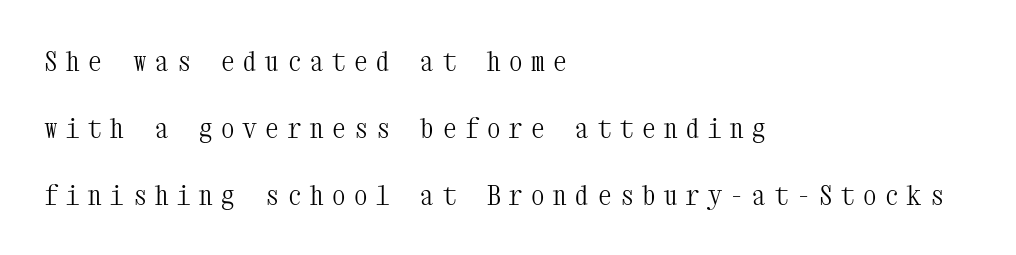
{"italic": "no", "bold": "no", "underline": "no", "align": "left", "line_spacing": "loose", "line_spacing_ratio": 2.48, "letter_spacing": "wide", "letter_spacing_em": 0.32, "glyph_px": 27}
